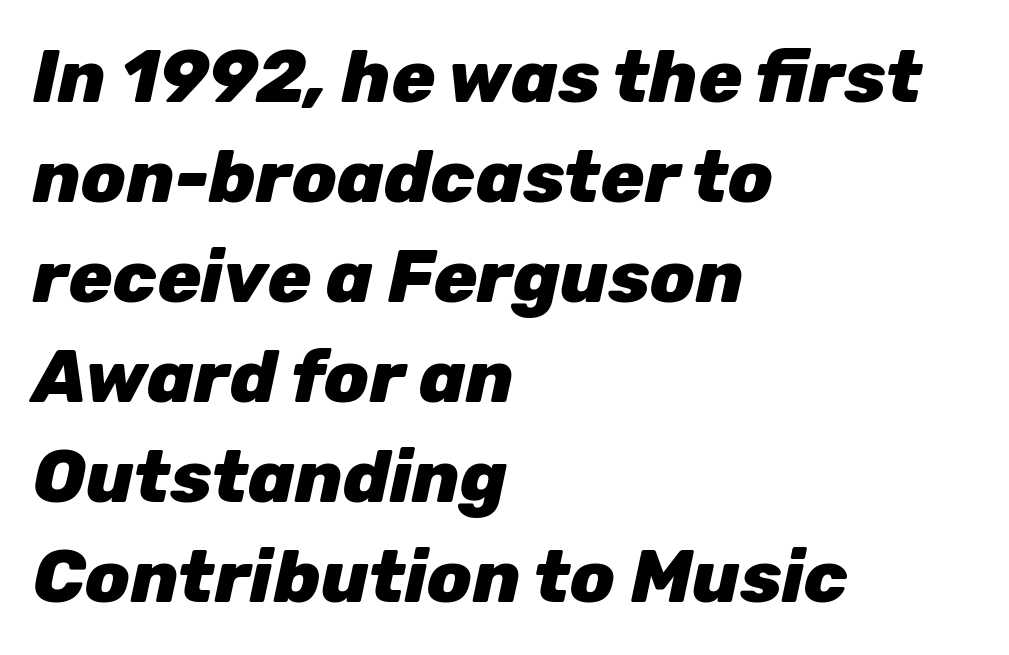
Q: Is the text bold? A: Yes.
Q: Is the text italic (slanted)? A: Yes, it leans right by about 12 degrees.
Q: Is the text underlined? A: No.
Q: How is the paragraph aligned? A: Left-aligned.
Q: Is the spacing between letters normal or unusually wide? A: Normal.
Q: Is the spacing between lines tight, normal or loose? A: Normal.
Q: Width (condensed, normal, or wide)? A: Normal.
Q: Stroke contrast? A: Low.
Q: x-height? A: Medium.
Q: Monospaced? A: No.
